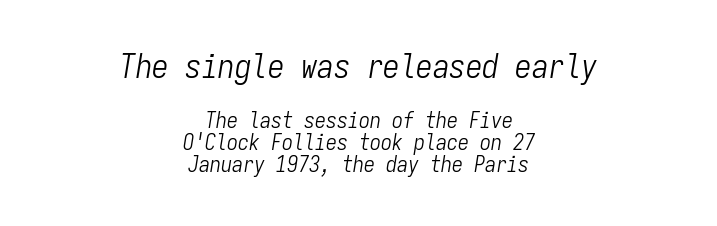
Q: Is the text bold? A: No.
Q: Is the text italic (slanted)? A: Yes, it leans right by about 9 degrees.
Q: Is the text underlined? A: No.
Q: How is the paragraph aligned? A: Centered.
Q: Is the spacing between letters normal or unusually wide? A: Normal.
Q: Is the spacing between lines tight, normal or loose? A: Tight.
Q: Which block of text is set in a larger size, the first (top) or the second (bottom)? A: The first (top) one.
Q: Width (condensed, normal, or wide)? A: Condensed.
Q: Stroke contrast? A: Low.
Q: x-height? A: Medium.
Q: Monospaced? A: Yes.
